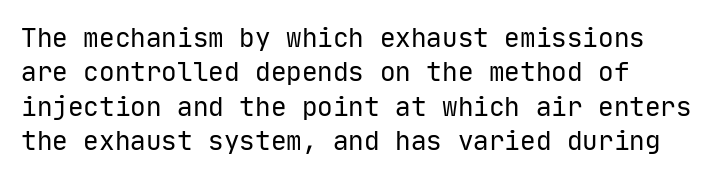
Leftover space on each line is placed entirely after the last word. Notice how the stems are strictly vertical — no italics here. The rendering uses a moderate line-height, typical for paragraphs. Underlining? Definitely not there. A light-to-regular cut is what we see here.
